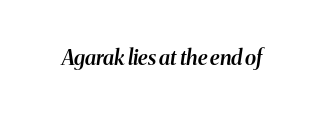
Q: Is the text bold? A: Semi-bold.
Q: Is the text italic (slanted)? A: Yes, it leans right by about 8 degrees.
Q: Is the text underlined? A: No.
Q: Is the spacing between letters normal or unusually wide? A: Normal.
